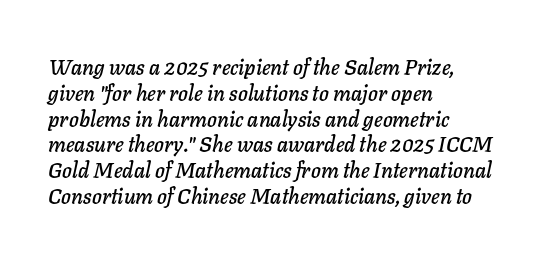
Q: Is the text italic (slanted)? A: Yes, it leans right by about 11 degrees.
Q: Is the text underlined? A: No.
Q: How is the paragraph aligned? A: Left-aligned.
Q: Is the spacing between letters normal or unusually wide? A: Normal.
